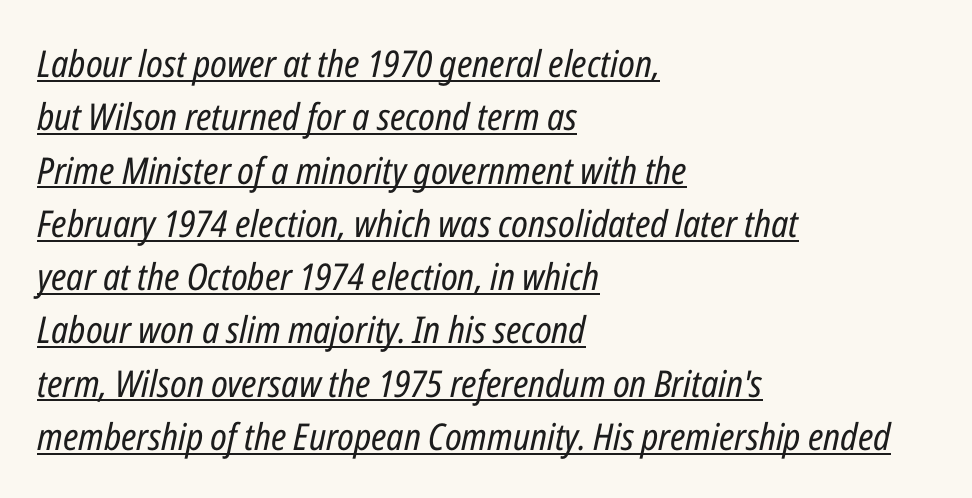
The image shows 37 px regular-weight, condensed type, italic (leaning right); set left-aligned, normal line spacing (1.44x), normal letter spacing, underlined; low stroke contrast and a medium x-height.
